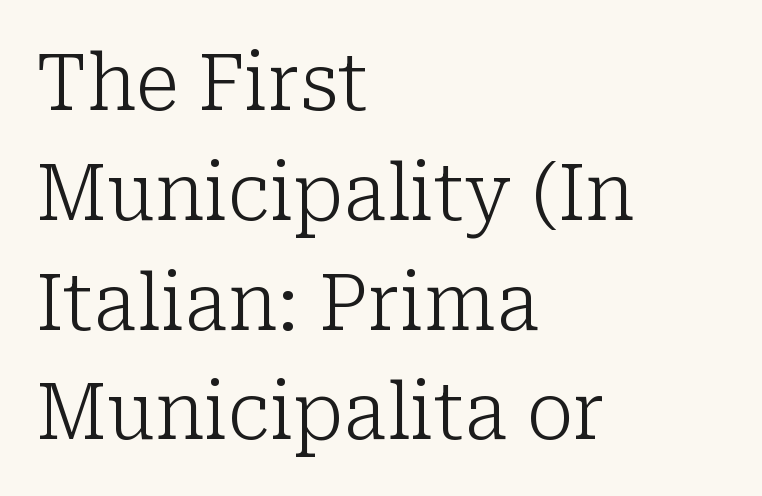
{"serif": "yes", "italic": "no", "bold": "no", "weight": "light", "width": "normal", "stroke_contrast": "low", "x_height": "medium", "monospaced": "no", "underline": "no", "align": "left", "line_spacing": "normal", "line_spacing_ratio": 1.39, "letter_spacing": "normal", "letter_spacing_em": 0.0, "glyph_px": 79}
